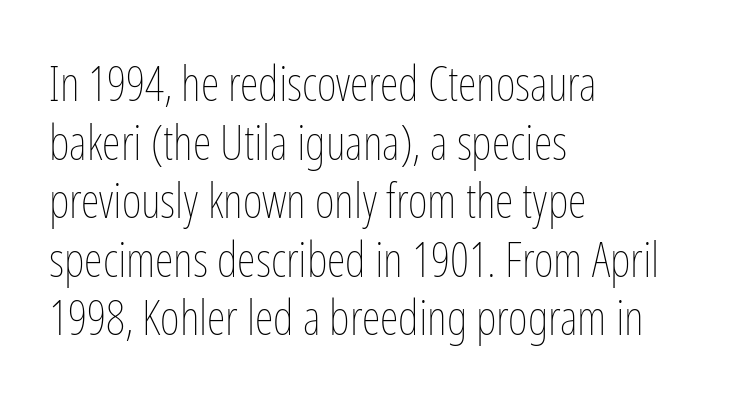
The typeface has the unassuming heft of standard copy or less. In terms of letterspacing, this is plain default setting. Spacing verdict: proportional, widths tailored to each character. Descenders hang freely into open space. This sample is left-justified, so line endings fall wherever the words run out.
